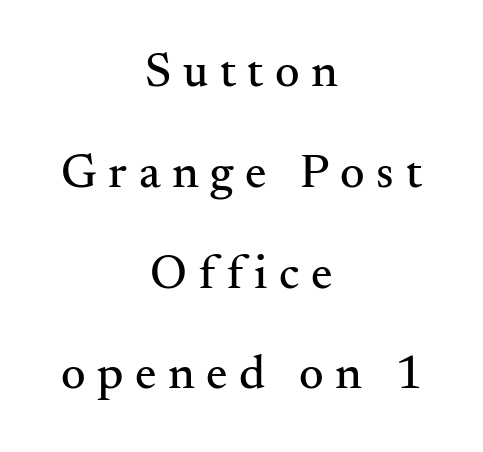
Each new line begins a long way beneath the previous one. To sum up the face: it has serifs. Alignment: centered. Words appear elongated and porous because spacing is wide. The words here are not underlined. Posture: upright roman.
